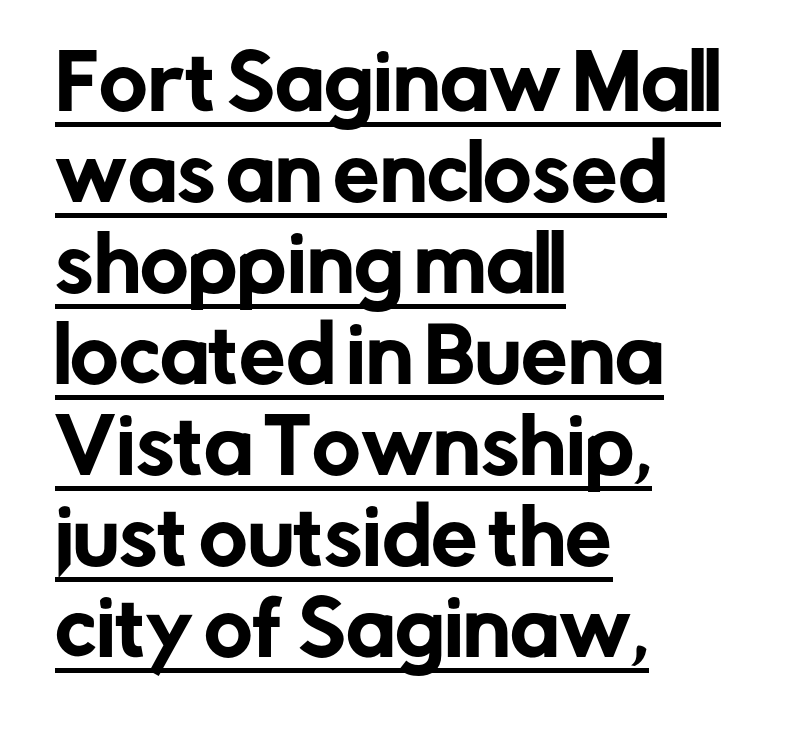
Honestly, the underline is the first thing you notice here. The letterforms sit shoulder to shoulder at normal distance. In terms of posture, this sample is upright. This is sans-serif lettering, the kind often seen on screens and signage. Proportional: the letters do not fall into vertical columns. These lines are set flush left with a ragged right edge.
